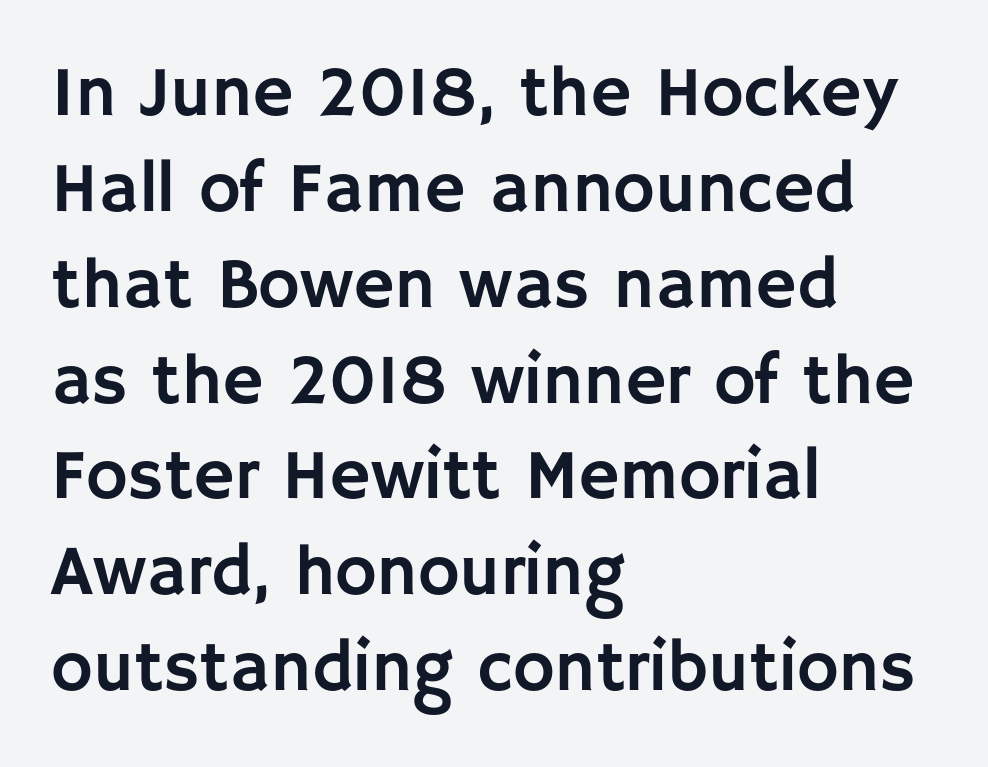
Characters remain perfectly vertical along every line. Visually the block forms a straight wall on the left and a jagged coastline on the right. The space directly below the letters is spotless. Serifs: no, the terminals of the letterforms are clean.
